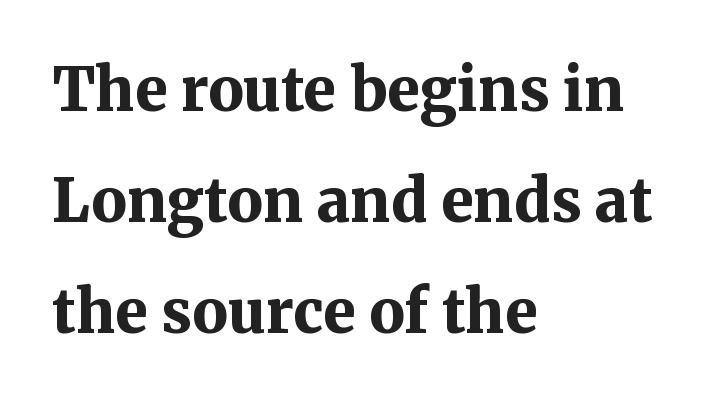
Q: Is the text bold? A: Yes.
Q: Is the text italic (slanted)? A: No, it is upright.
Q: Is the typeface a serif or a sans-serif typeface? A: Serif.
Q: Is the text underlined? A: No.
Q: How is the paragraph aligned? A: Left-aligned.
Q: Is the spacing between letters normal or unusually wide? A: Normal.
Q: Width (condensed, normal, or wide)? A: Normal.
Q: Stroke contrast? A: Medium.
Q: x-height? A: Medium.
Q: Monospaced? A: No.
